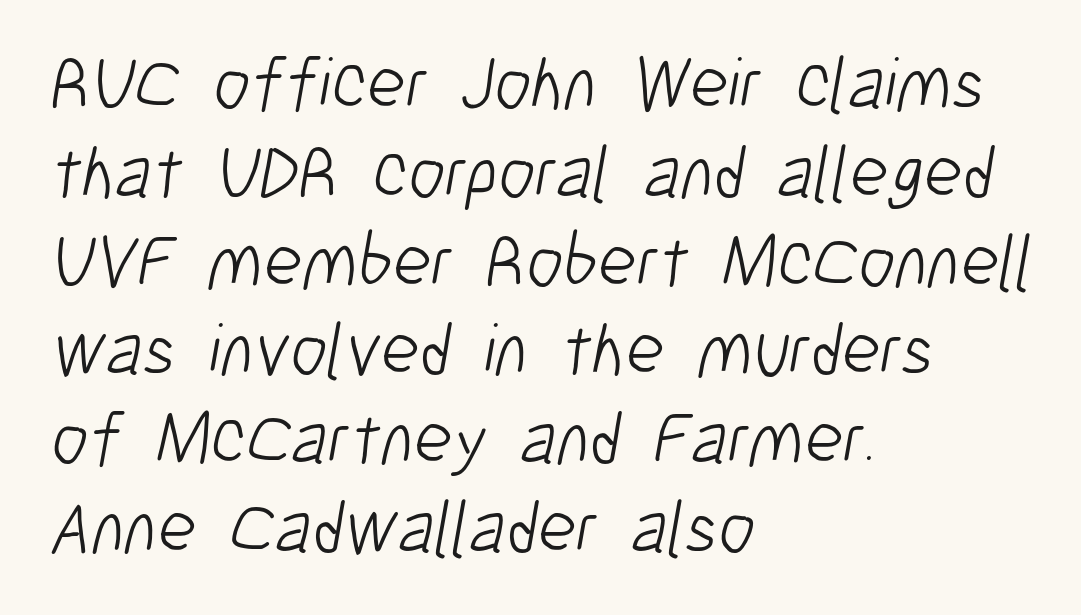
Q: Is the text bold? A: No.
Q: Is the typeface a serif or a sans-serif typeface? A: Sans-serif.
Q: Is the text underlined? A: No.
Q: How is the paragraph aligned? A: Left-aligned.
Q: Is the spacing between letters normal or unusually wide? A: Normal.
Q: Width (condensed, normal, or wide)? A: Condensed.
Q: Stroke contrast? A: Low.
Q: x-height? A: Medium.
Q: Monospaced? A: No.
